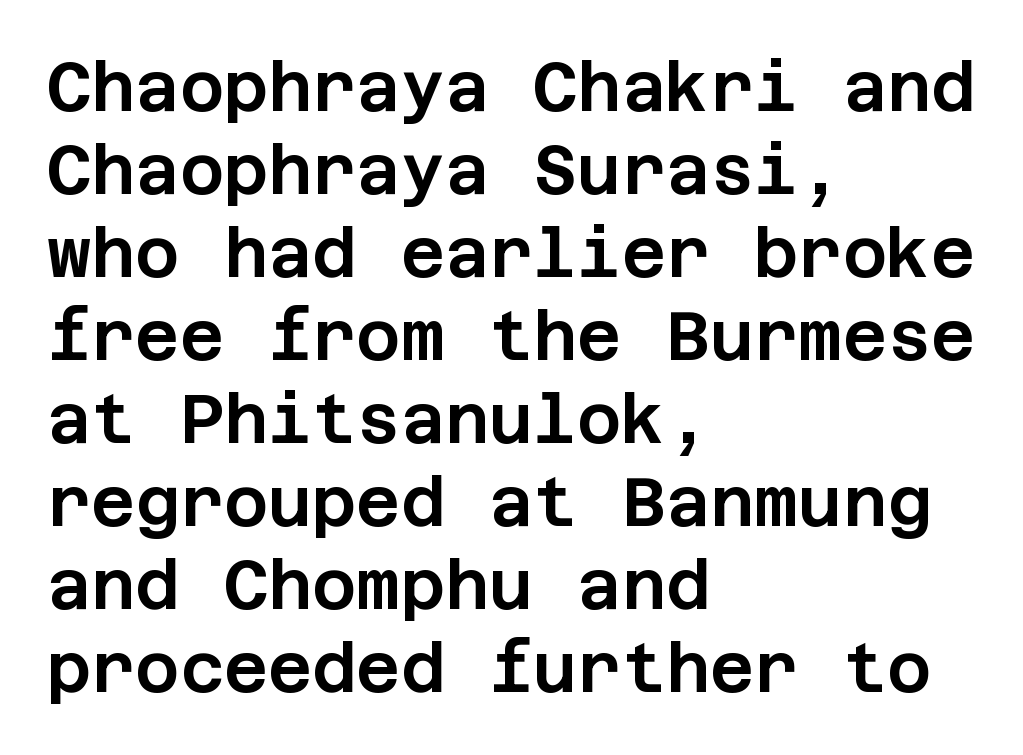
Q: Is the text italic (slanted)? A: No, it is upright.
Q: Is the typeface a serif or a sans-serif typeface? A: Sans-serif.
Q: Is the text underlined? A: No.
Q: How is the paragraph aligned? A: Left-aligned.
Q: Is the spacing between letters normal or unusually wide? A: Normal.
Q: Width (condensed, normal, or wide)? A: Normal.
Q: Stroke contrast? A: Low.
Q: x-height? A: Large.
